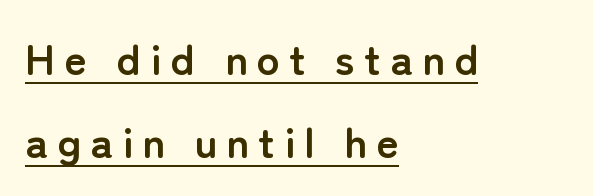
The image shows 43 px semibold sans-serif type, upright; set left-aligned, loose line spacing (1.93x), unusually wide letter spacing (+0.21 em), underlined; low stroke contrast and a medium x-height.
